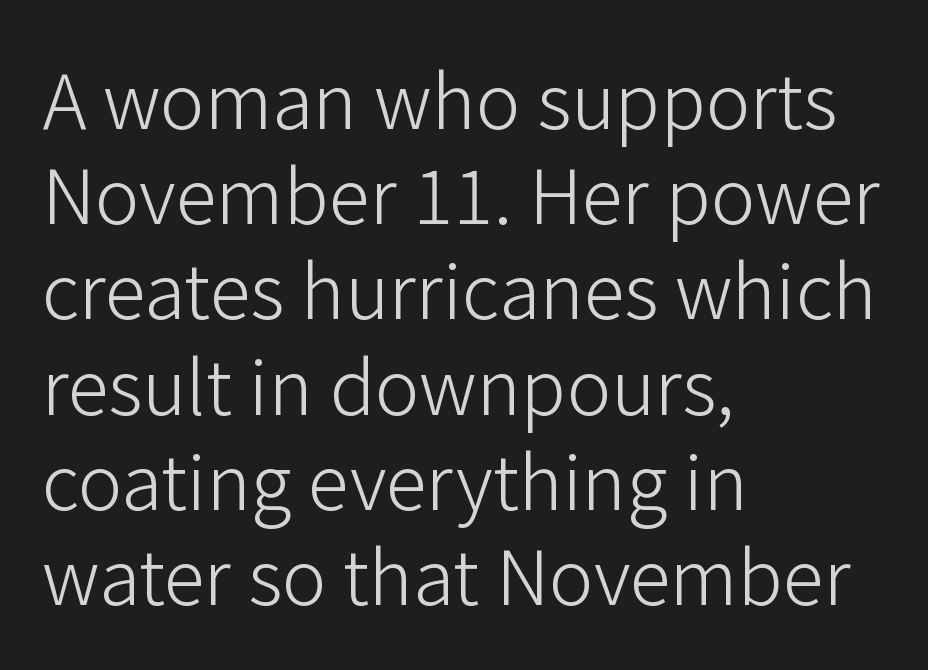
Think of a printed novel: that variable character pitch is what you see here. These lines are set flush left with a ragged right edge. The letters stand upright; this is a roman face. Interline gaps are of average width in this sample.
